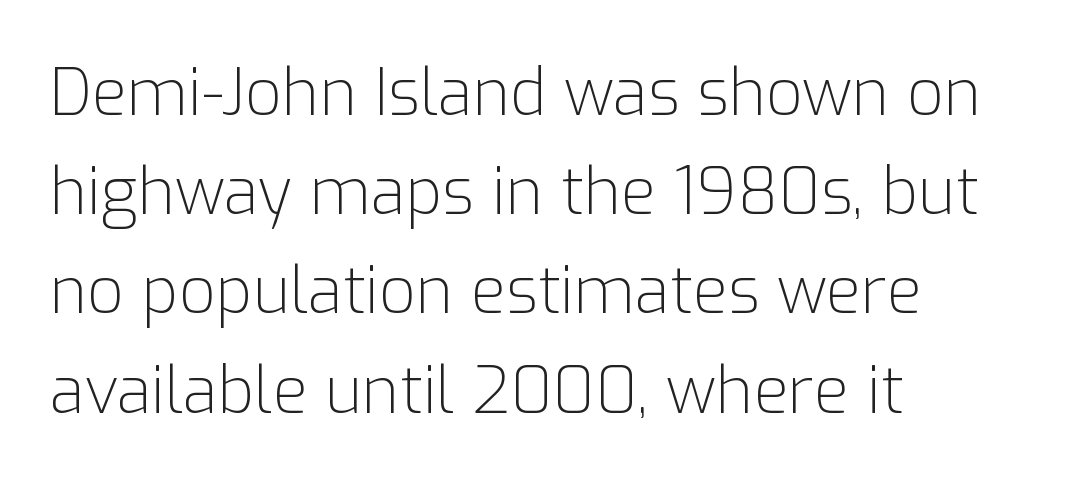
The image shows 64 px light sans-serif type, upright; set left-aligned, normal line spacing (1.55x), normal letter spacing, not underlined; low stroke contrast and a medium x-height.
